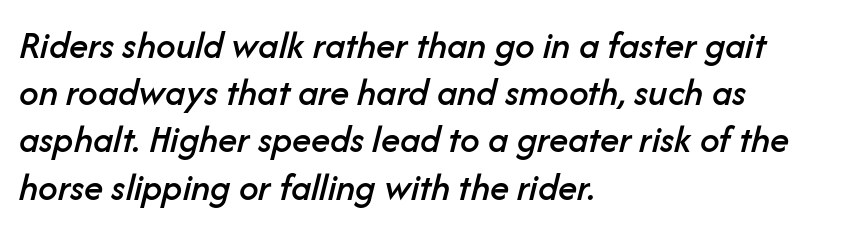
{"italic": "yes", "lean": "right", "slant_degrees": 14, "width": "normal", "stroke_contrast": "low", "x_height": "medium", "monospaced": "no", "underline": "no", "align": "left", "line_spacing_ratio": 1.21, "letter_spacing": "normal", "letter_spacing_em": 0.0, "glyph_px": 39}
